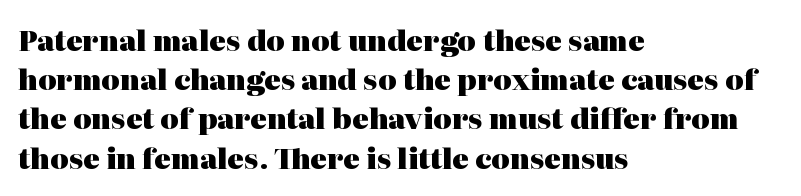
Q: Is the text bold? A: Yes.
Q: Is the text italic (slanted)? A: No, it is upright.
Q: Is the typeface a serif or a sans-serif typeface? A: Serif.
Q: Is the text underlined? A: No.
Q: How is the paragraph aligned? A: Left-aligned.
Q: Is the spacing between letters normal or unusually wide? A: Normal.
Q: Is the spacing between lines tight, normal or loose? A: Normal.
Q: Width (condensed, normal, or wide)? A: Normal.
Q: Stroke contrast? A: High.
Q: x-height? A: Medium.
Q: Monospaced? A: No.
